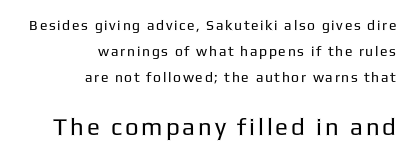
The designer gave the closing block more size than the opening block. Stroke mass is kept to a normal reading level or below. Alignment: flush right. Every character sits straight up, as roman type does.
